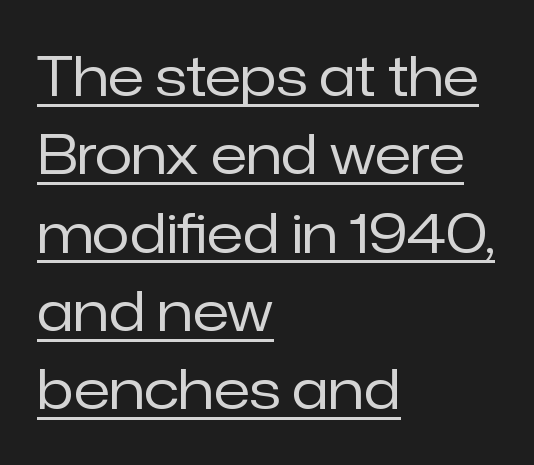
Honestly, the underline is the first thing you notice here. In terms of leading, this rendering sits right in the middle. The face used here is proportionally spaced, like ordinary book or web type. Serifs: no, the terminals of the letterforms are clean. When letters stand straight like this, we call the style roman or upright. The type is set solid horizontally, with unmodified tracking.
